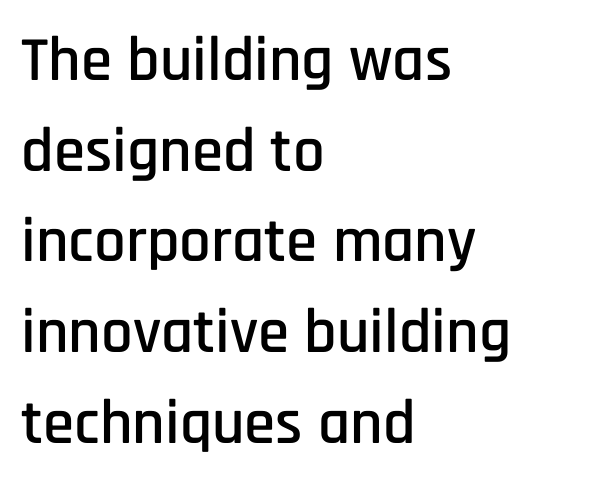
The image shows 63 px condensed sans-serif type, upright; set left-aligned, normal line spacing (1.44x), normal letter spacing, not underlined; low stroke contrast and a large x-height.
